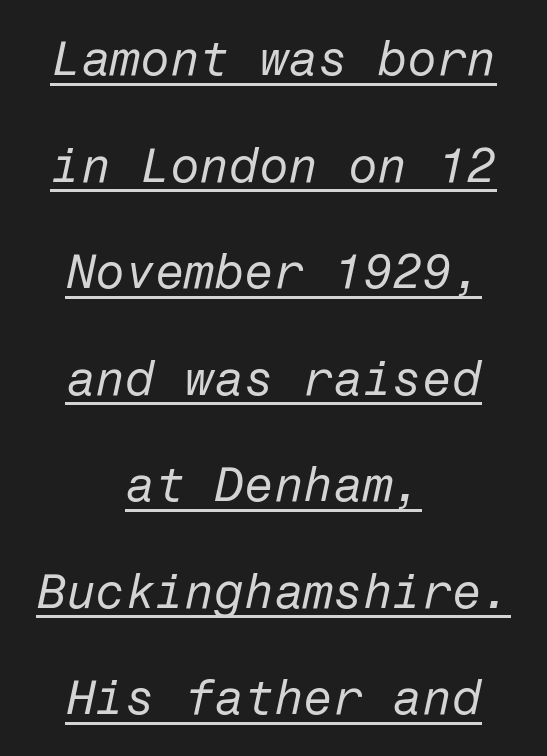
{"italic": "yes", "lean": "right", "slant_degrees": 12, "bold": "no", "weight": "regular", "width": "normal", "stroke_contrast": "low", "x_height": "medium", "underline": "yes", "align": "center", "line_spacing": "loose", "line_spacing_ratio": 2.22, "letter_spacing": "normal", "letter_spacing_em": 0.0, "glyph_px": 48}
